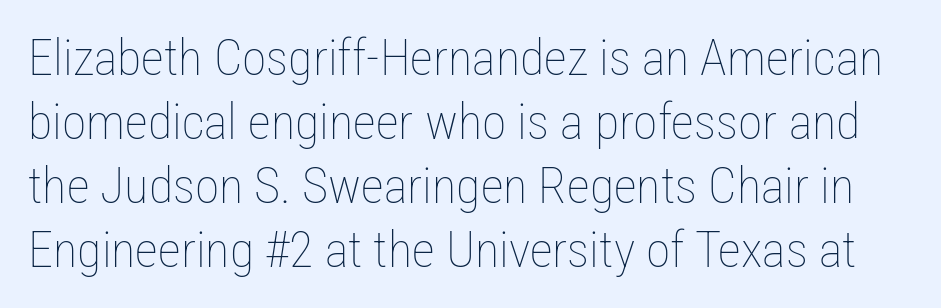
The image shows 50 px thin, condensed type, upright; set normal line spacing (1.28x), normal letter spacing, not underlined; low stroke contrast and a medium x-height.
